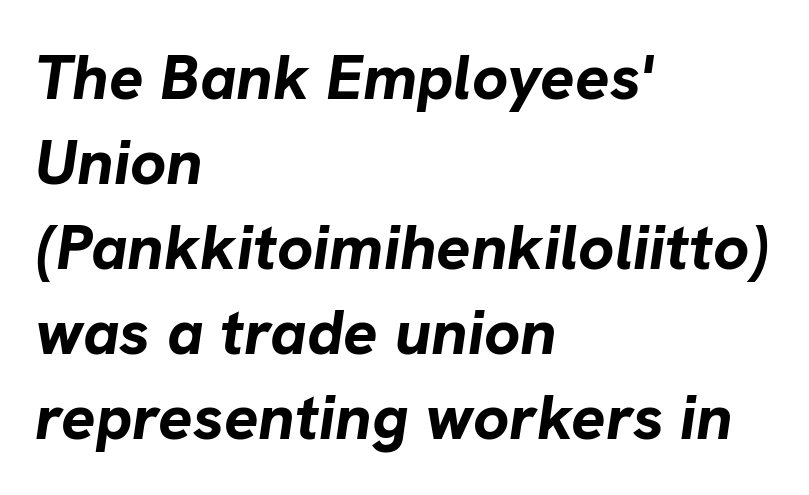
Q: Is the text bold? A: Yes.
Q: Is the text italic (slanted)? A: Yes, it leans right by about 8 degrees.
Q: Is the text underlined? A: No.
Q: How is the paragraph aligned? A: Left-aligned.
Q: Is the spacing between letters normal or unusually wide? A: Normal.
Q: Is the spacing between lines tight, normal or loose? A: Normal.
Q: Width (condensed, normal, or wide)? A: Normal.
Q: Stroke contrast? A: Low.
Q: x-height? A: Medium.
Q: Monospaced? A: No.
